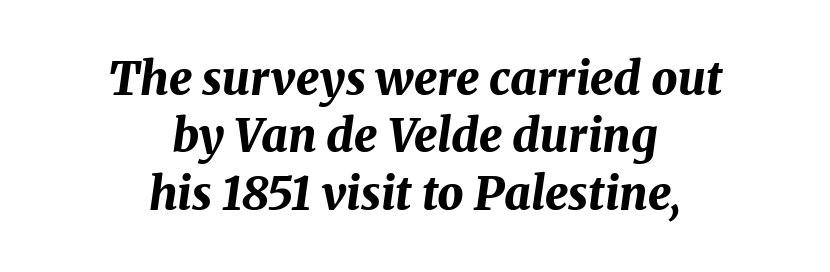
In terms of posture, this sample is oblique. Does extra space separate the letters? No, they use regular spacing. In terms of leading, this rendering sits right in the middle. Horizontally, the lines are justified to the midpoint only. Beneath every word, the page is bare. Think of a printed novel: that variable character pitch is what you see here.
